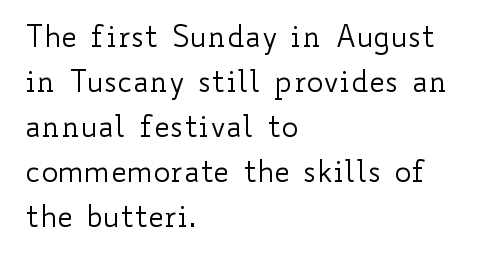
Q: Is the text bold? A: No.
Q: Is the text italic (slanted)? A: No, it is upright.
Q: Is the text underlined? A: No.
Q: How is the paragraph aligned? A: Left-aligned.
Q: Is the spacing between letters normal or unusually wide? A: Normal.
Q: Is the spacing between lines tight, normal or loose? A: Normal.
Q: Width (condensed, normal, or wide)? A: Wide.
Q: Stroke contrast? A: Low.
Q: x-height? A: Small.
Q: Monospaced? A: No.
